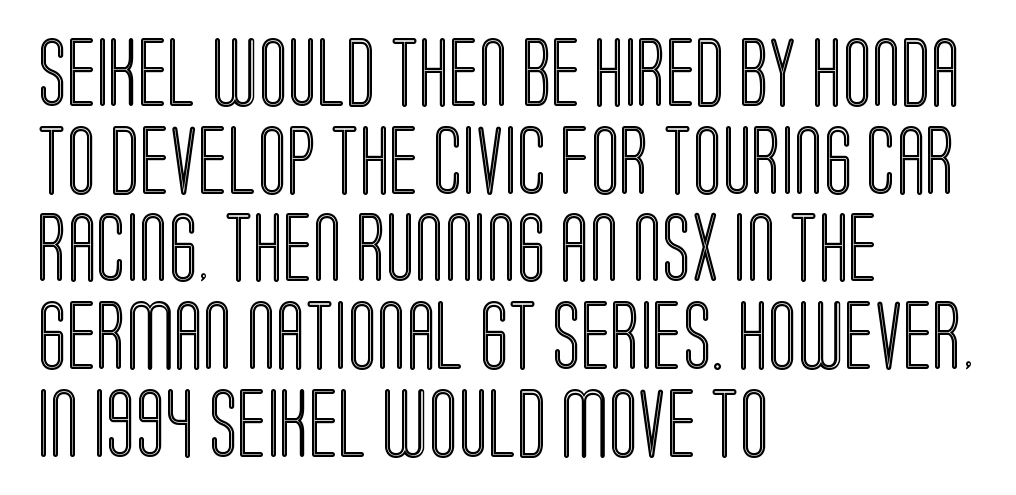
{"italic": "no", "width": "condensed", "x_height": "large", "monospaced": "no", "underline": "no", "align": "left", "line_spacing": "normal", "line_spacing_ratio": 1.27, "letter_spacing": "normal", "letter_spacing_em": 0.0, "glyph_px": 69}
